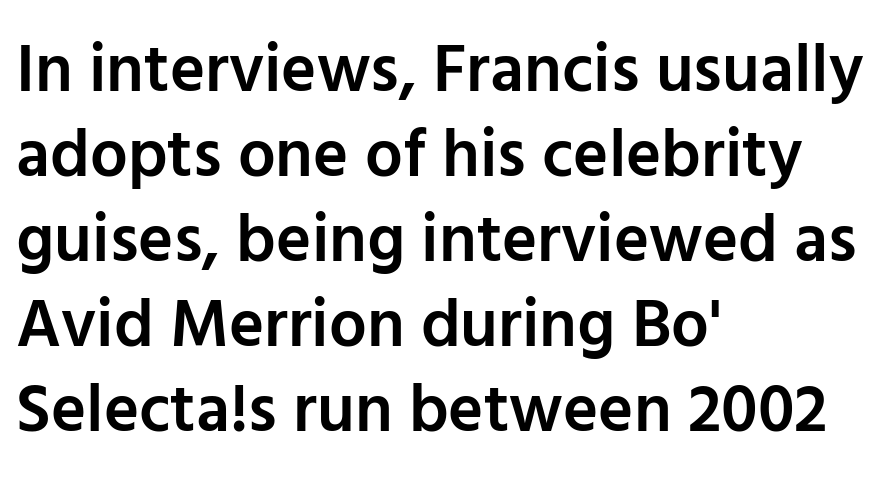
{"serif": "no", "italic": "no", "bold": "semi", "weight": "semibold", "width": "normal", "stroke_contrast": "low", "x_height": "medium", "monospaced": "no", "underline": "no", "align": "left", "line_spacing": "normal", "line_spacing_ratio": 1.27, "letter_spacing": "normal", "letter_spacing_em": 0.0, "glyph_px": 67}
